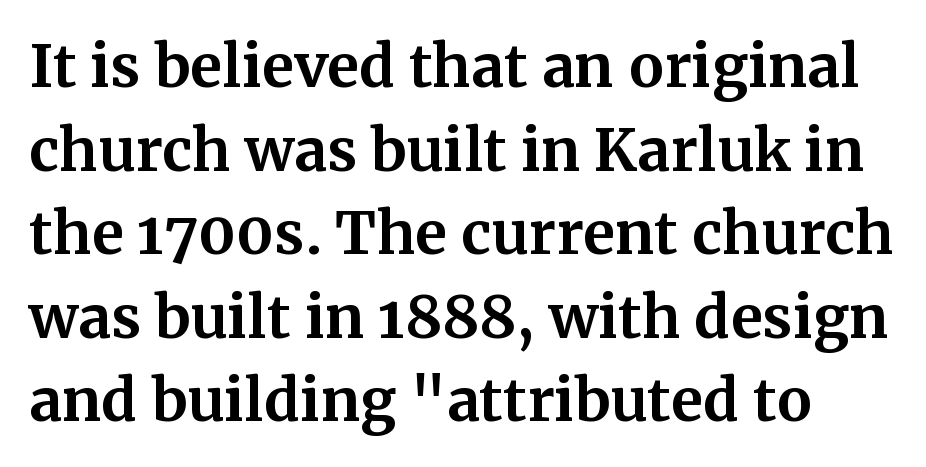
In terms of letterspacing, this is plain default setting. Regular leading. Heft: maximum for text — a bold. Do the letters lean? They stand straight. The letters advance in unequal steps, a hallmark of proportional type. This sample uses a serif face.
